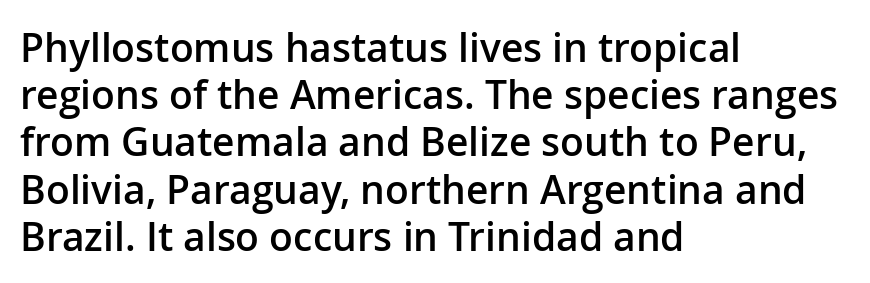
Q: Is the text bold? A: Semi-bold.
Q: Is the text italic (slanted)? A: No, it is upright.
Q: Is the typeface a serif or a sans-serif typeface? A: Sans-serif.
Q: Is the text underlined? A: No.
Q: How is the paragraph aligned? A: Left-aligned.
Q: Is the spacing between letters normal or unusually wide? A: Normal.
Q: Width (condensed, normal, or wide)? A: Normal.
Q: Stroke contrast? A: Low.
Q: x-height? A: Medium.
Q: Monospaced? A: No.
